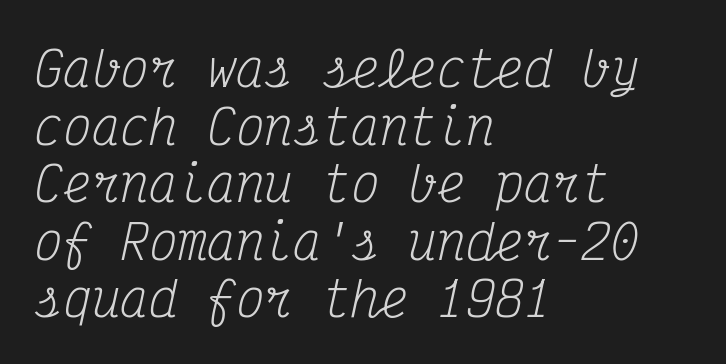
{"serif": "yes", "italic": "yes", "lean": "right", "slant_degrees": 12, "bold": "no", "weight": "regular", "width": "condensed", "stroke_contrast": "medium", "x_height": "medium", "monospaced": "yes", "underline": "no", "align": "left", "line_spacing_ratio": 1.2, "letter_spacing": "normal", "letter_spacing_em": 0.0, "glyph_px": 48}
